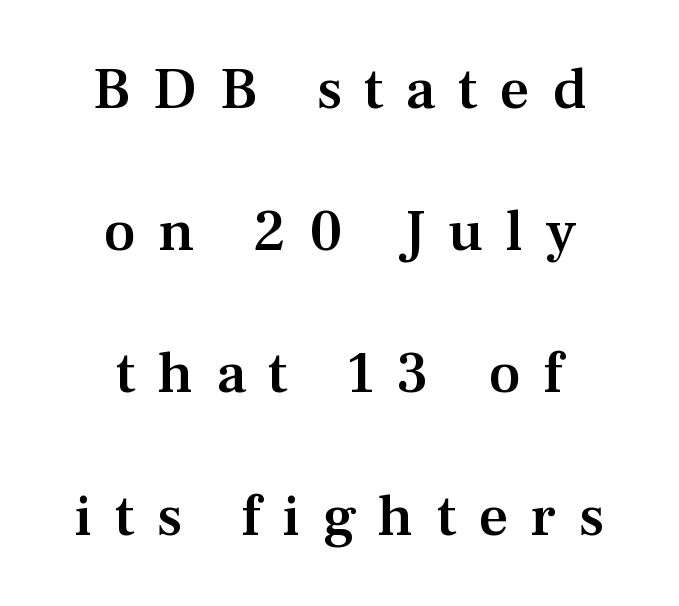
{"serif": "yes", "italic": "no", "bold": "semi", "weight": "semibold", "width": "normal", "stroke_contrast": "medium", "x_height": "medium", "monospaced": "no", "underline": "no", "align": "center", "line_spacing": "loose", "line_spacing_ratio": 2.41, "letter_spacing": "wide", "letter_spacing_em": 0.38, "glyph_px": 59}
